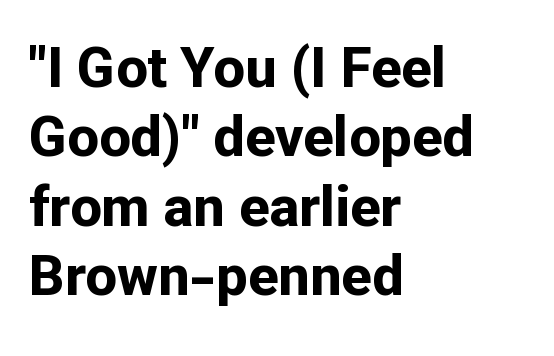
Character widths vary here, with narrow letters taking less room than wide ones. This rendering leaves character spacing at its baseline value. The lines in this sample share a left origin and differ only in where they stop. A typesetter would label this face a sans. A typesetter would mark this as roman, not italic.
